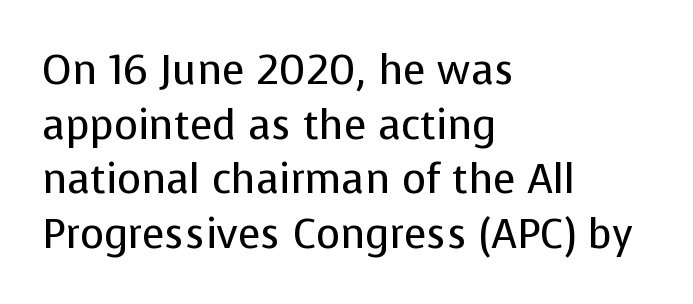
{"serif": "no", "italic": "no", "bold": "no", "weight": "regular", "width": "normal", "stroke_contrast": "low", "x_height": "medium", "monospaced": "no", "underline": "no", "align": "left", "line_spacing": "normal", "line_spacing_ratio": 1.33, "letter_spacing": "normal", "letter_spacing_em": 0.0, "glyph_px": 41}
